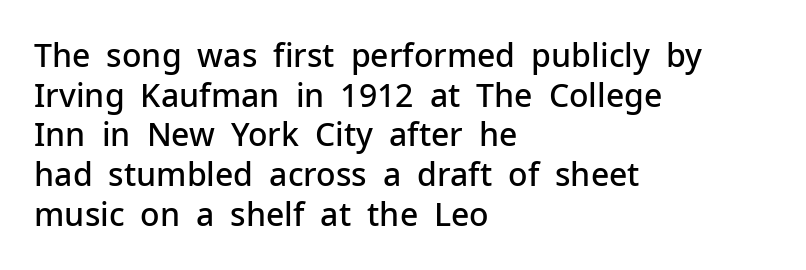
One-word summary of the alignment: left. The letters advance in unequal steps, a hallmark of proportional type. Slightly chunky letters — semibold, I'd say, not full bold. The area under the type is left untouched. The specimen reads as upright at a glance. Nope, no serifs anywhere on these letters.
